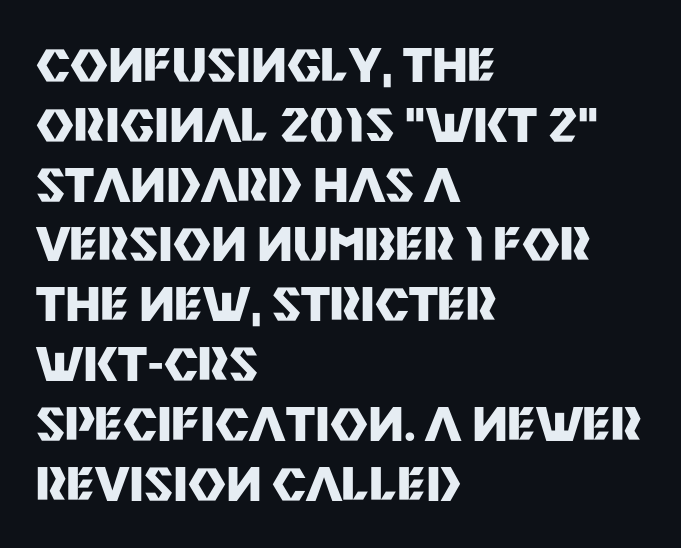
{"serif": "no", "italic": "no", "bold": "yes", "weight": "heavy", "width": "normal", "stroke_contrast": "medium", "x_height": "large", "monospaced": "no", "underline": "no", "align": "left", "line_spacing": "normal", "line_spacing_ratio": 1.3, "letter_spacing": "normal", "letter_spacing_em": 0.0, "glyph_px": 46}
